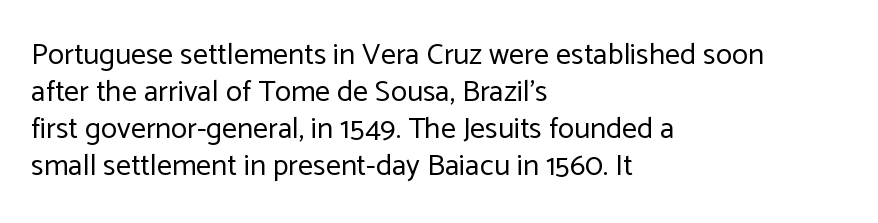
Descender tails drop into unmarked territory. The rendering shows plain stroke endings on the letterforms — a sans-serif design. Weight class: somewhere from thin through regular. No italicization has been applied; the sample stays upright.
